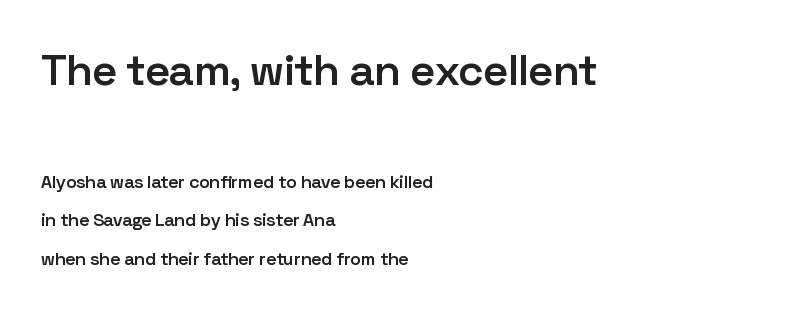
Underline: absent. Here the glyphs are tracked normally, forming tight word shapes. Top chunk: large. Bottom chunk: small. These lines are composed in type without serifs. Designer's note — italics off, roman on. Every row of glyphs begins at an identical x-position on the left.
